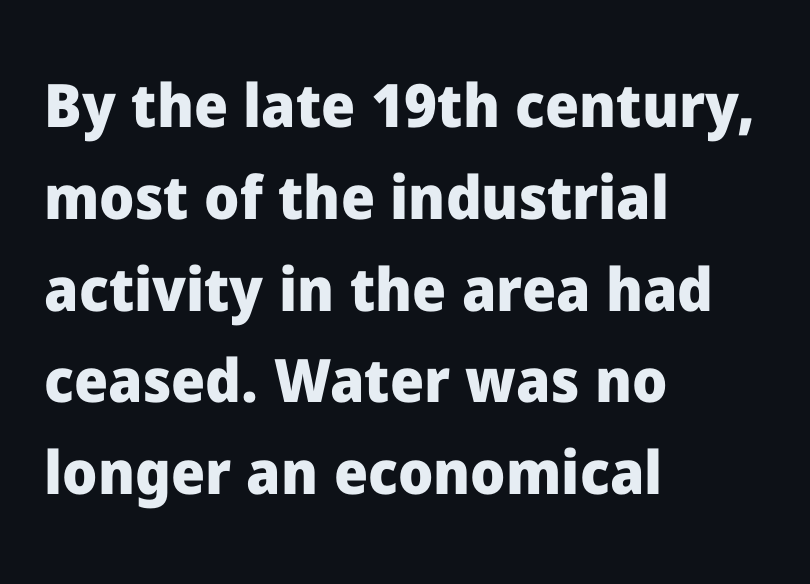
Characters remain perfectly vertical along every line. Think of a printed novel: that variable character pitch is what you see here. Type style note: lacks serifs. Leftover space on each line is placed entirely after the last word.
